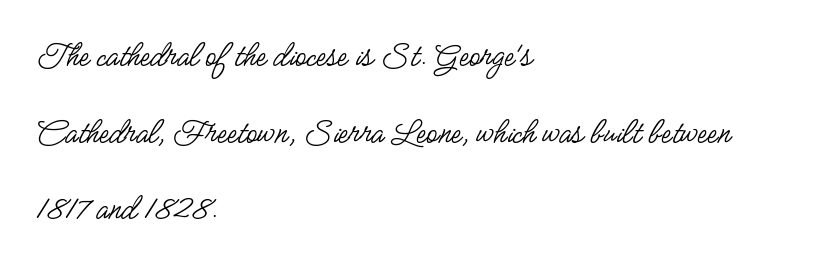
{"serif": "no", "bold": "no", "weight": "regular", "width": "condensed", "stroke_contrast": "low", "x_height": "small", "monospaced": "no", "underline": "no", "align": "left", "line_spacing": "loose", "line_spacing_ratio": 2.13, "letter_spacing": "normal", "letter_spacing_em": 0.0, "glyph_px": 36}
